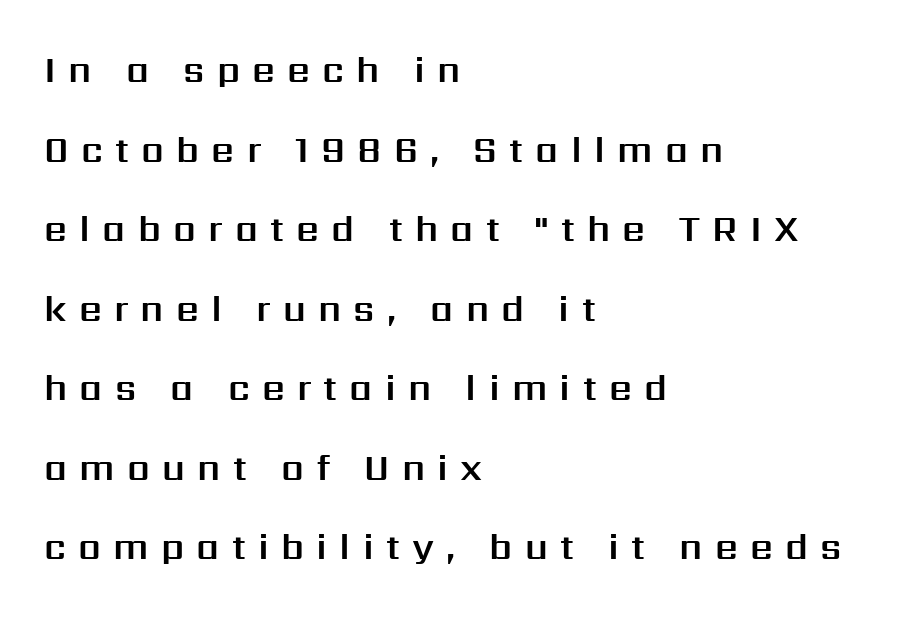
{"serif": "no", "italic": "no", "width": "normal", "stroke_contrast": "medium", "x_height": "medium", "monospaced": "no", "underline": "no", "align": "left", "line_spacing": "loose", "line_spacing_ratio": 2.21, "letter_spacing": "wide", "letter_spacing_em": 0.34, "glyph_px": 36}
